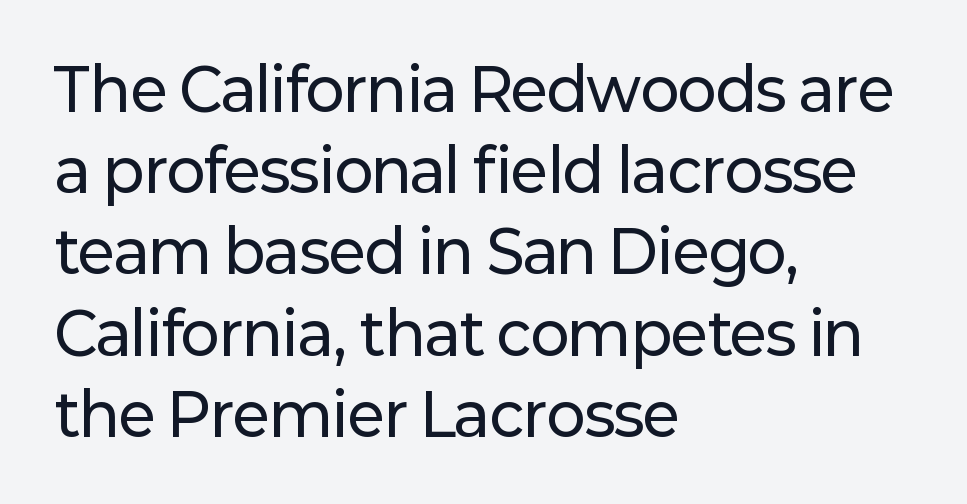
{"serif": "no", "italic": "no", "width": "normal", "stroke_contrast": "low", "x_height": "medium", "monospaced": "no", "underline": "no", "align": "left", "line_spacing": "normal", "line_spacing_ratio": 1.4, "letter_spacing": "normal", "letter_spacing_em": 0.0, "glyph_px": 58}
